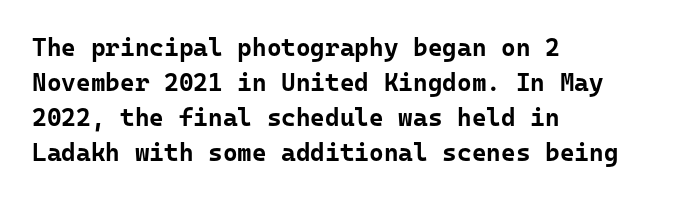
Nope, not italic — everything's standing straight. Regular leading. Teacher's note: observe the even left margin — that is flush-left alignment. The space beneath each line is pristine and unruled. Glyph-to-glyph distance matches everyday printed text.
